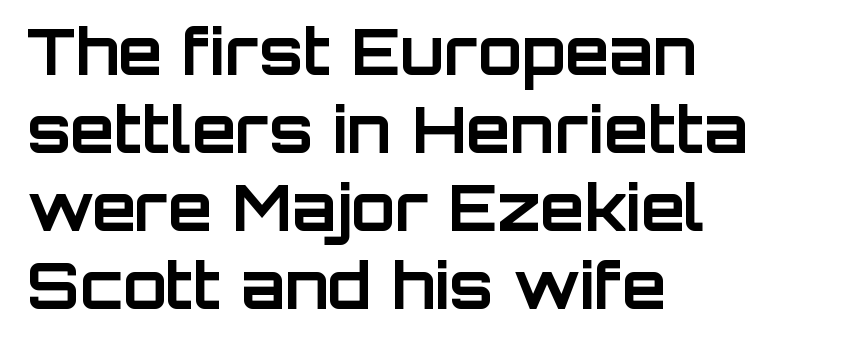
{"serif": "no", "italic": "no", "bold": "yes", "weight": "bold", "width": "normal", "stroke_contrast": "low", "x_height": "large", "monospaced": "no", "underline": "no", "align": "left", "line_spacing_ratio": 1.22, "letter_spacing": "normal", "letter_spacing_em": 0.0, "glyph_px": 64}
